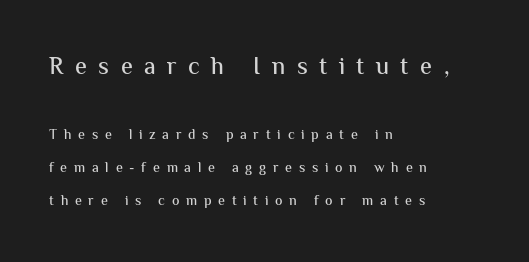
The image shows 24 px text type, upright; set left-aligned, loose line spacing (2.34x), unusually wide letter spacing (+0.48 em), not underlined; the first (top) block is 1.71x larger.
